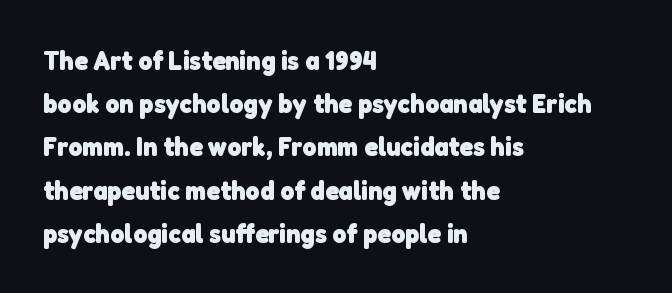
Q: Is the text bold? A: Yes.
Q: Is the text underlined? A: No.
Q: How is the paragraph aligned? A: Left-aligned.
Q: Is the spacing between letters normal or unusually wide? A: Normal.
Q: Is the spacing between lines tight, normal or loose? A: Normal.
